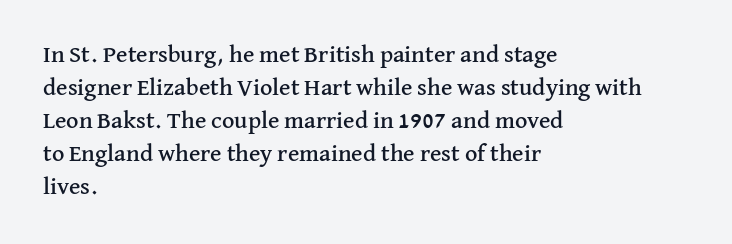
The lines are quadded left. Does extra space separate the letters? No, they use regular spacing. Tall strokes in this sample are plumb rather than angled. Notice how descenders clear the ascenders below comfortably — that's standard leading. This rendering features lettering with no underline.
